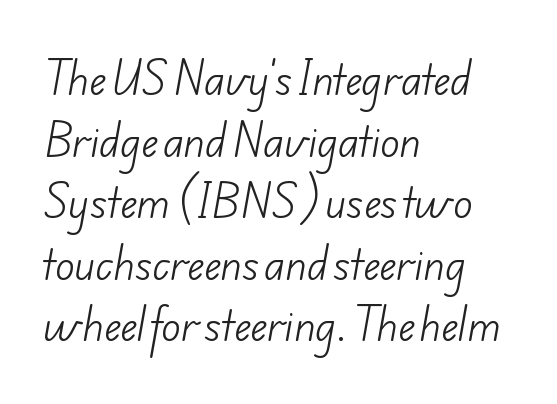
Q: Is the text bold? A: No.
Q: Is the typeface a serif or a sans-serif typeface? A: Sans-serif.
Q: Is the text underlined? A: No.
Q: How is the paragraph aligned? A: Left-aligned.
Q: Is the spacing between letters normal or unusually wide? A: Normal.
Q: Is the spacing between lines tight, normal or loose? A: Normal.
Q: Width (condensed, normal, or wide)? A: Normal.
Q: Stroke contrast? A: Low.
Q: x-height? A: Small.
Q: Monospaced? A: No.
